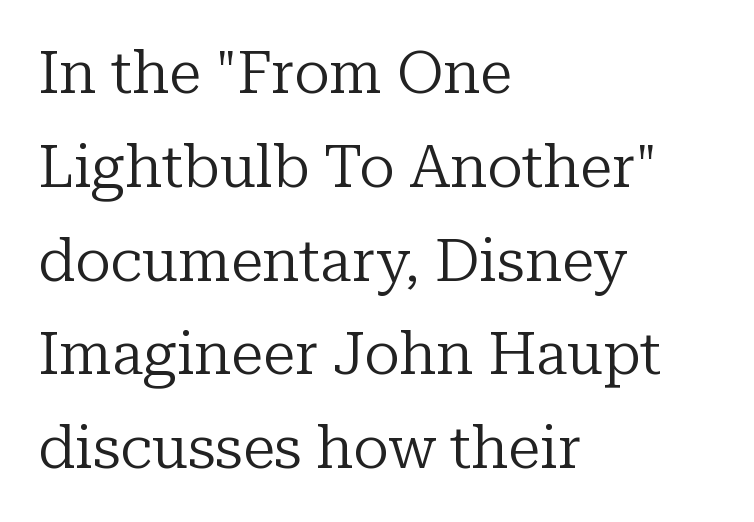
The image shows 59 px regular-weight serif type, upright; set left-aligned, normal line spacing (1.59x), normal letter spacing, not underlined; low stroke contrast and a medium x-height.
